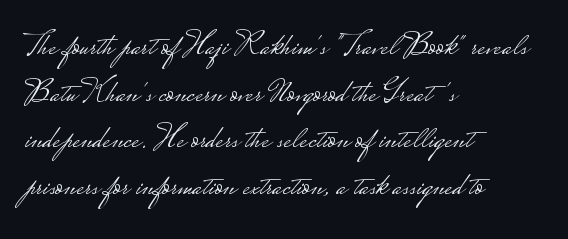
Q: Is the text bold? A: No.
Q: Is the text italic (slanted)? A: Yes.
Q: Is the typeface a serif or a sans-serif typeface? A: Sans-serif.
Q: Is the text underlined? A: No.
Q: How is the paragraph aligned? A: Left-aligned.
Q: Is the spacing between letters normal or unusually wide? A: Normal.
Q: Is the spacing between lines tight, normal or loose? A: Normal.
Q: Width (condensed, normal, or wide)? A: Wide.
Q: Stroke contrast? A: Low.
Q: Monospaced? A: No.
